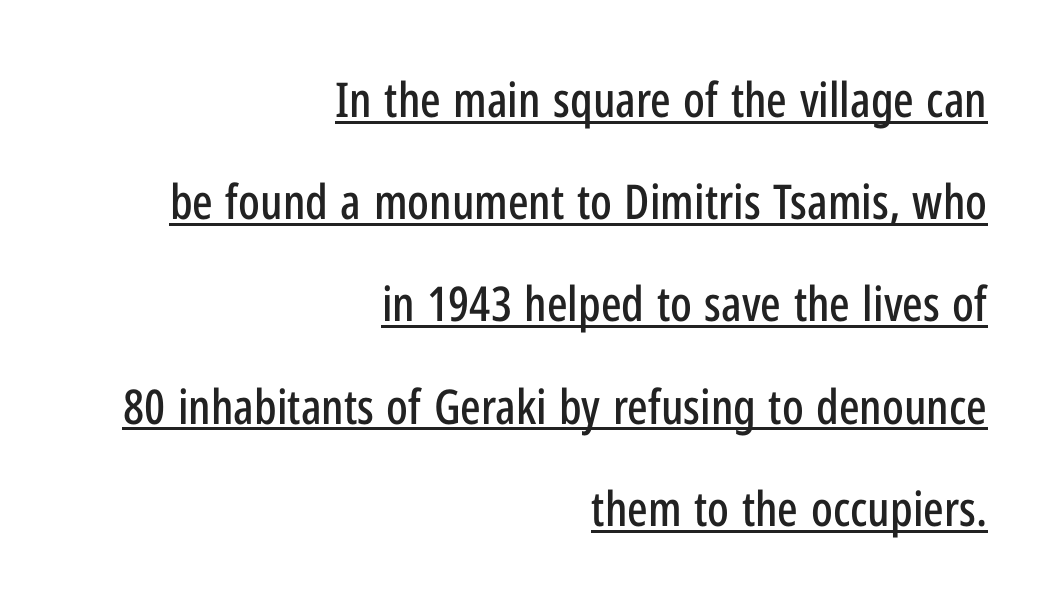
The image shows 48 px condensed sans-serif type, upright; set right-aligned, loose line spacing (2.13x), normal letter spacing, underlined; low stroke contrast and a medium x-height.
